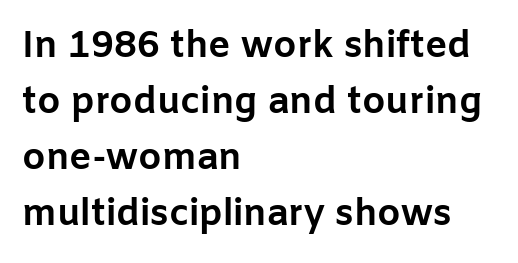
{"serif": "no", "italic": "no", "bold": "yes", "weight": "bold", "width": "normal", "stroke_contrast": "low", "x_height": "medium", "monospaced": "no", "underline": "no", "align": "left", "line_spacing": "normal", "line_spacing_ratio": 1.51, "letter_spacing": "normal", "letter_spacing_em": 0.0, "glyph_px": 37}
